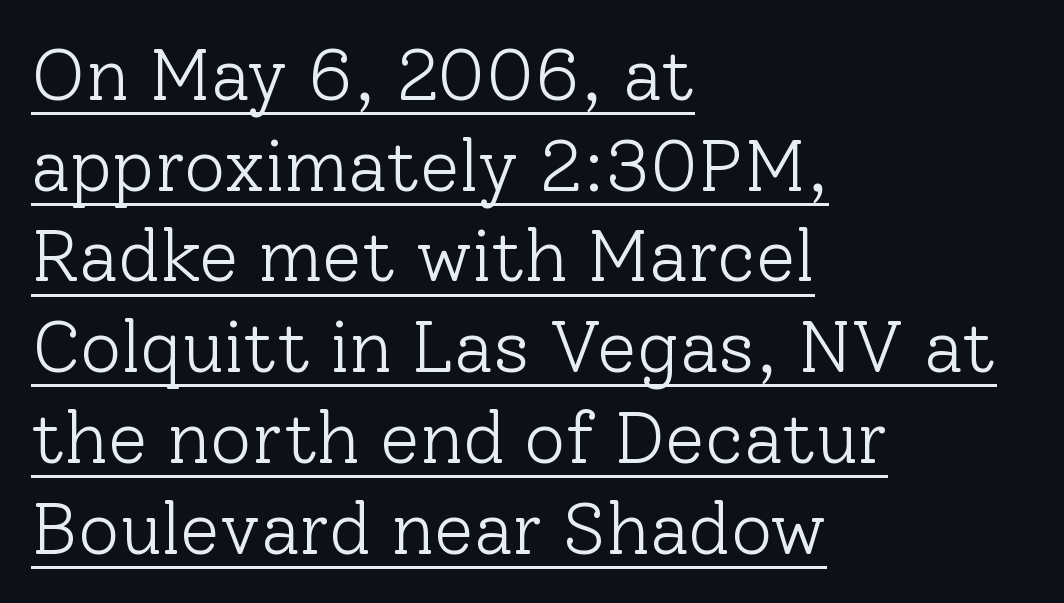
Does the lettering tilt? It doesn't — this is upright. These lines are composed in type with serifs. The type is set solid horizontally, with unmodified tracking. Is there much room between lines? A standard amount, neither cramped nor airy. The ragged edge is on the right, which tells us the setting is flush left. Each stroke keeps to a modest, everyday thickness or less.
